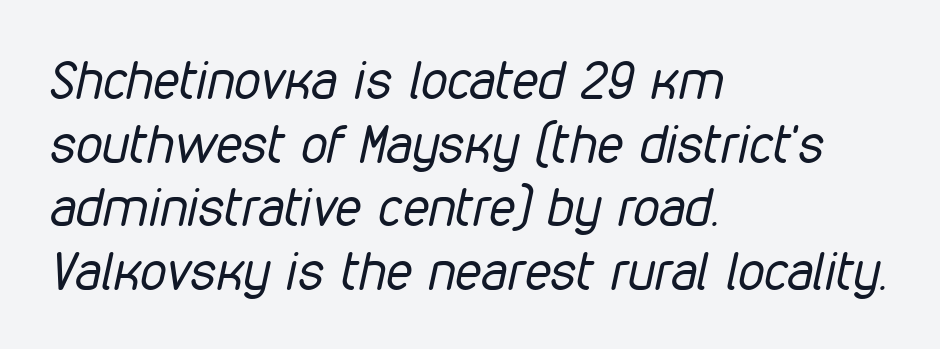
Q: Is the text bold? A: No.
Q: Is the text italic (slanted)? A: Yes, it leans right by about 12 degrees.
Q: Is the text underlined? A: No.
Q: How is the paragraph aligned? A: Left-aligned.
Q: Is the spacing between letters normal or unusually wide? A: Normal.
Q: Width (condensed, normal, or wide)? A: Condensed.
Q: Stroke contrast? A: Low.
Q: x-height? A: Medium.
Q: Monospaced? A: No.
